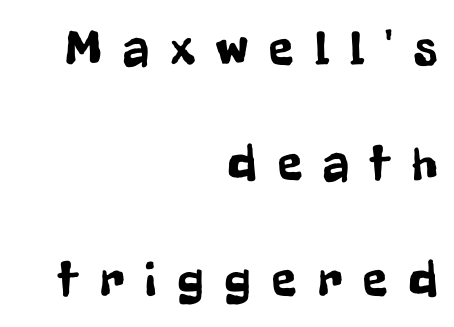
Visually the block forms a straight wall on the right and a jagged coastline on the left. Successive baselines arrive slowly, with a big drop between each. This rendering features lettering with no underline. Here the designer chose a conventional face with non-uniform glyph widths. The line texture is sparse and dotted thanks to wide tracking.
